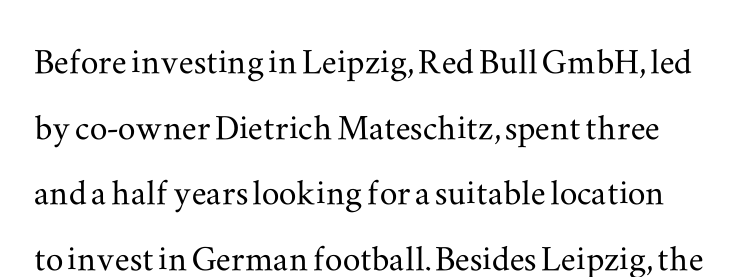
The image shows 44 px wide serif type, upright; set normal line spacing (1.49x), normal letter spacing, not underlined; medium stroke contrast and a small x-height.
